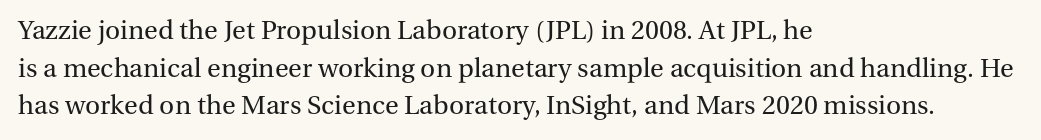
{"serif": "yes", "italic": "no", "bold": "no", "weight": "regular", "width": "normal", "stroke_contrast": "medium", "x_height": "medium", "monospaced": "no", "underline": "no", "align": "left", "line_spacing": "normal", "line_spacing_ratio": 1.34, "letter_spacing": "normal", "letter_spacing_em": 0.0, "glyph_px": 28}
